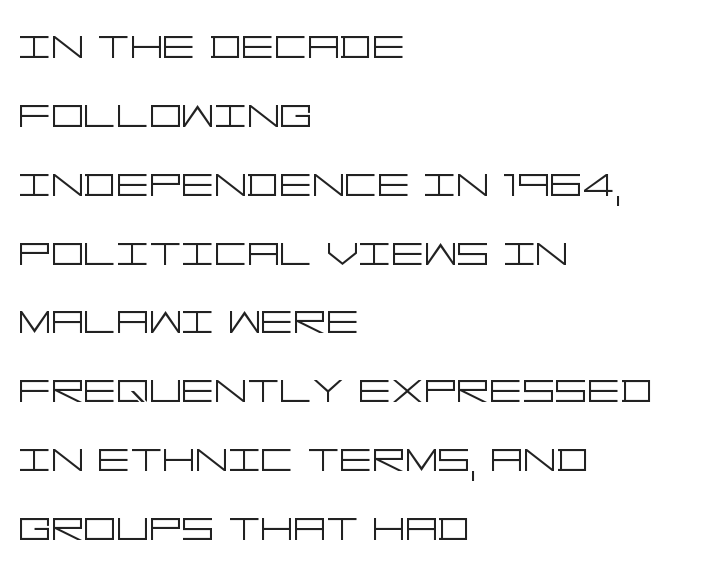
The image shows 51 px light, wide sans-serif type, upright; set left-aligned, normal line spacing (1.35x), normal letter spacing, not underlined; low stroke contrast and a large x-height.
